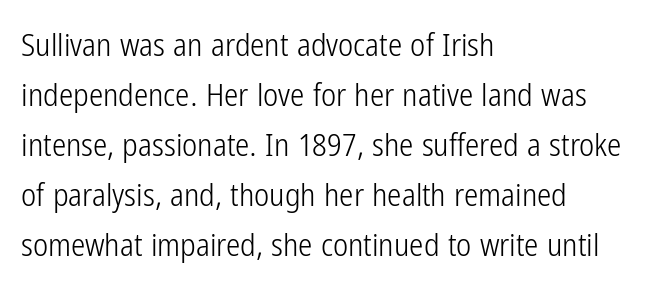
{"serif": "no", "italic": "no", "bold": "no", "weight": "light", "width": "condensed", "stroke_contrast": "low", "x_height": "medium", "monospaced": "no", "underline": "no", "align": "left", "line_spacing": "normal", "line_spacing_ratio": 1.56, "letter_spacing": "normal", "letter_spacing_em": 0.0, "glyph_px": 32}
